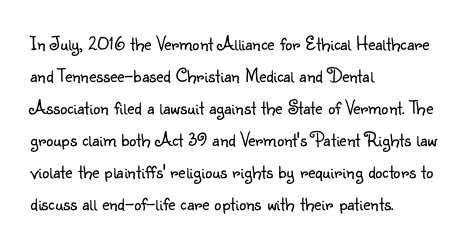
The image shows 20 px text type, upright; set left-aligned, normal line spacing (1.6x), normal letter spacing, not underlined.
